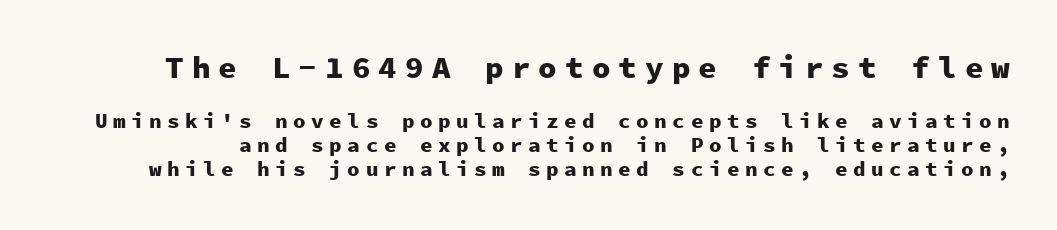
The image shows 31 px heavy sans-serif type, upright, monospaced; set tight line spacing (1.14x), unusually wide letter spacing (+0.26 em), not underlined; the first (top) block is 1.48x larger; low stroke contrast and a medium x-height.
